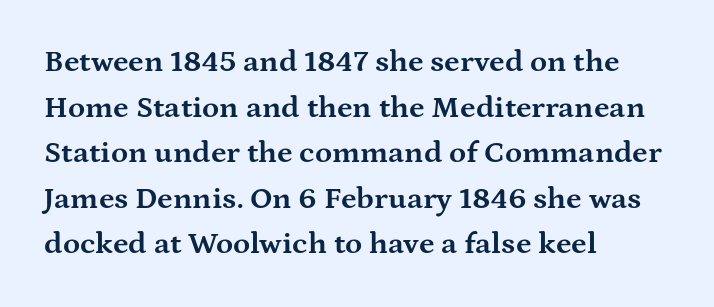
{"serif": "yes", "italic": "no", "bold": "yes", "weight": "bold", "width": "wide", "stroke_contrast": "medium", "x_height": "medium", "monospaced": "no", "underline": "no", "align": "left", "line_spacing": "normal", "line_spacing_ratio": 1.47, "letter_spacing": "normal", "letter_spacing_em": 0.0, "glyph_px": 31}
